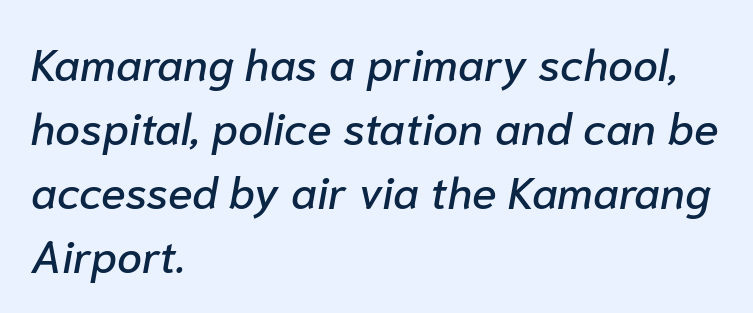
Q: Is the text italic (slanted)? A: Yes, it leans right by about 10 degrees.
Q: Is the text underlined? A: No.
Q: How is the paragraph aligned? A: Left-aligned.
Q: Is the spacing between letters normal or unusually wide? A: Normal.
Q: Is the spacing between lines tight, normal or loose? A: Normal.
Q: Width (condensed, normal, or wide)? A: Normal.
Q: Stroke contrast? A: Low.
Q: x-height? A: Medium.
Q: Monospaced? A: No.
